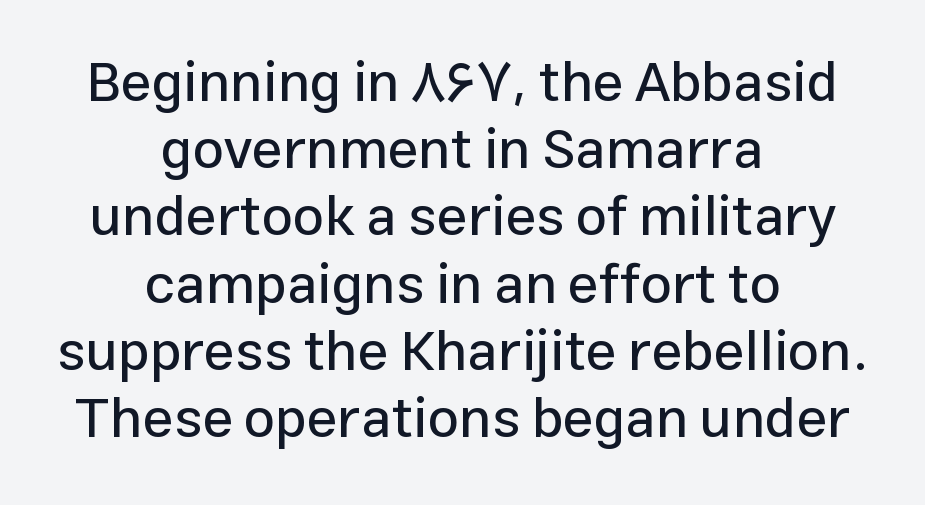
{"serif": "no", "italic": "no", "width": "normal", "stroke_contrast": "low", "x_height": "medium", "monospaced": "no", "underline": "no", "align": "center", "line_spacing_ratio": 1.2, "letter_spacing": "normal", "letter_spacing_em": 0.0, "glyph_px": 56}
